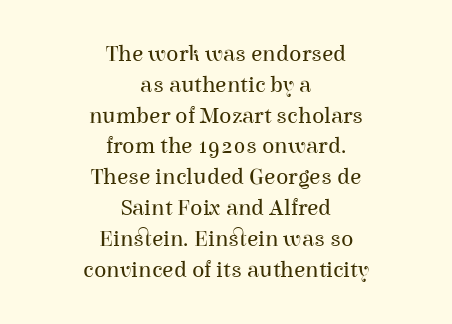
The image shows 23 px text type, upright; set centered, normal line spacing (1.34x), normal letter spacing, not underlined.
